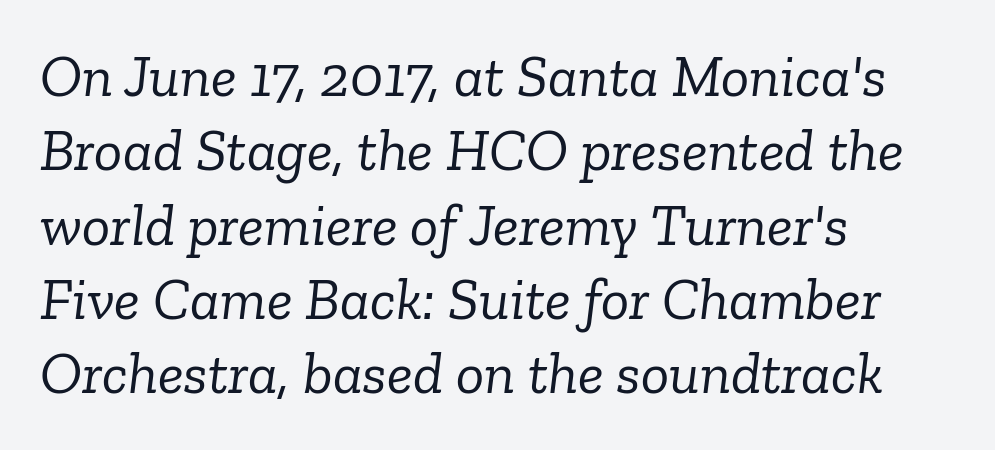
Yep, that's italic — everything's leaning. The strokes are not fattened; the text isn't bold. These lines are rendered in a variable-pitch font. Look at the tracking — it's just the regular setting, nothing added.
